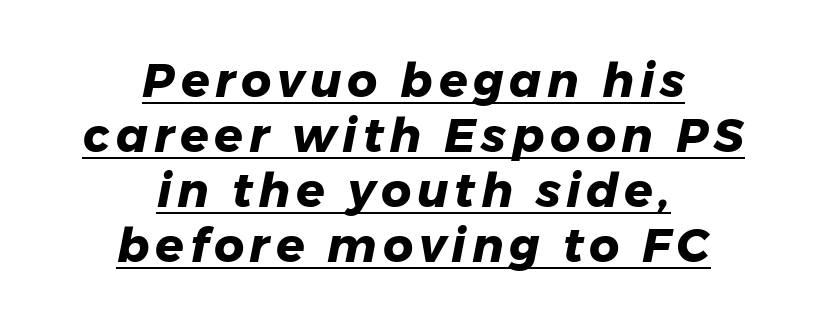
Each letter's strokes conclude bluntly, with no projecting serifs. Varying glyph widths throughout — classic text-font behaviour. Compared with a flush-left layout, this one balances lines on the center instead. The typesetting leans heavy: a genuine bold.
